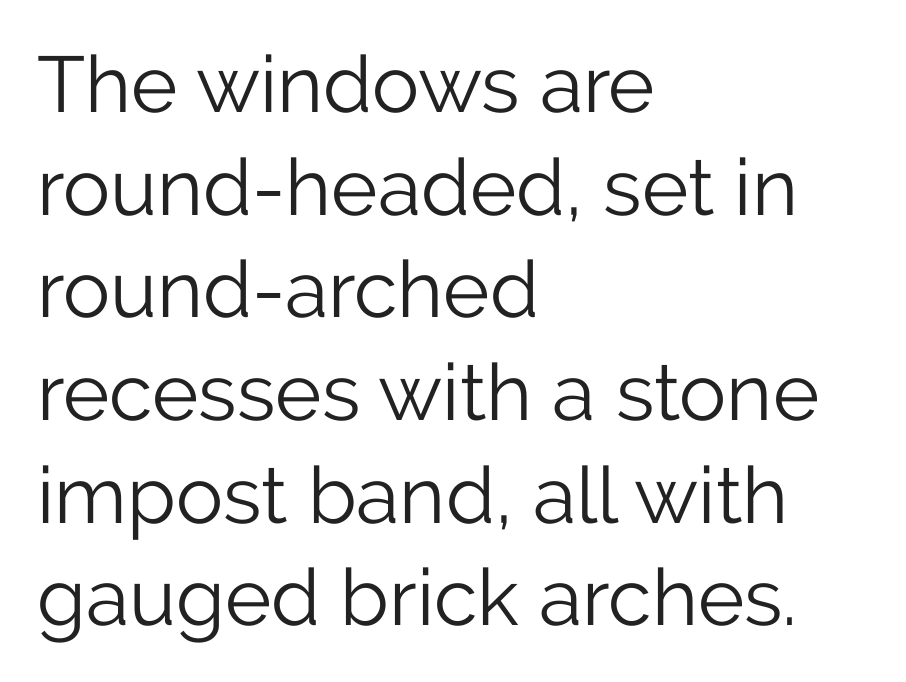
Do the letters lean? They stand straight. The area under the type is left untouched. Varying glyph widths throughout — classic text-font behaviour. Stems here are at most as thick as an everyday book face. The passage shown is typeset with a sans-serif family. Caption: multi-line text, flush left, ragged right.
